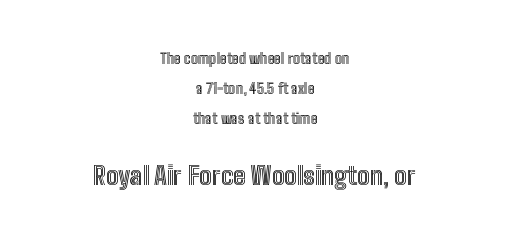
Block two is the big one; block one sits smaller above it. In terms of leading, this rendering errs on the spacious side. The typesetter chose a symmetrical, centered arrangement here. Plain, unruled lines of type.
